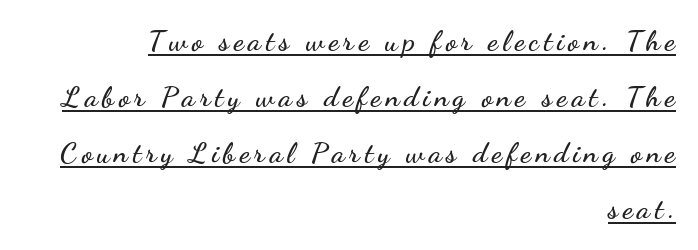
The image shows 29 px wide sans-serif type; set right-aligned, loose line spacing (1.93x), underlined; low stroke contrast and a small x-height.
